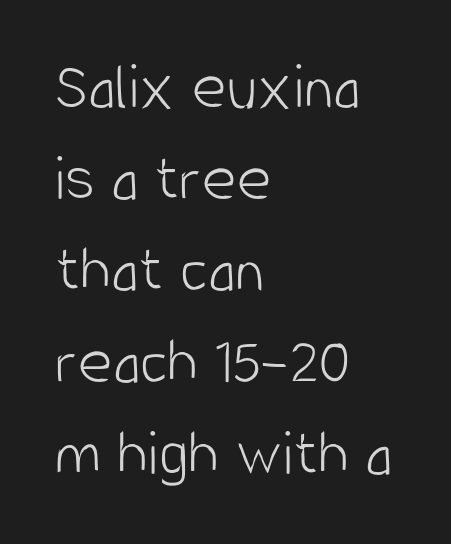
Q: Is the text bold? A: No.
Q: Is the text italic (slanted)? A: No, it is upright.
Q: Is the typeface a serif or a sans-serif typeface? A: Sans-serif.
Q: Is the text underlined? A: No.
Q: How is the paragraph aligned? A: Left-aligned.
Q: Is the spacing between letters normal or unusually wide? A: Normal.
Q: Is the spacing between lines tight, normal or loose? A: Normal.
Q: Width (condensed, normal, or wide)? A: Condensed.
Q: Stroke contrast? A: Low.
Q: x-height? A: Large.
Q: Monospaced? A: No.
